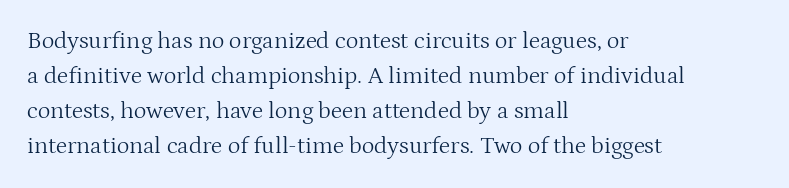
{"italic": "no", "bold": "no", "underline": "no", "align": "left", "line_spacing": "normal", "line_spacing_ratio": 1.46, "letter_spacing": "normal", "letter_spacing_em": 0.0, "glyph_px": 24}
